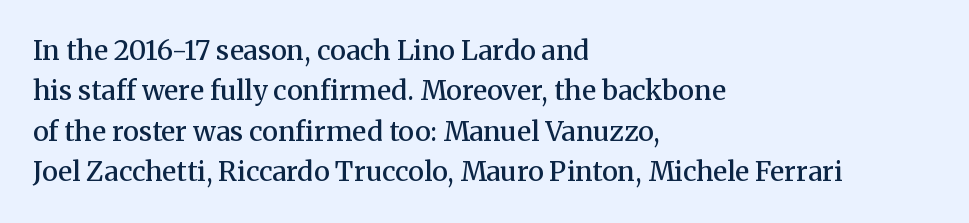
{"italic": "no", "bold": "semi", "underline": "no", "align": "left", "line_spacing": "normal", "line_spacing_ratio": 1.5, "letter_spacing": "normal", "letter_spacing_em": 0.0, "glyph_px": 27}
